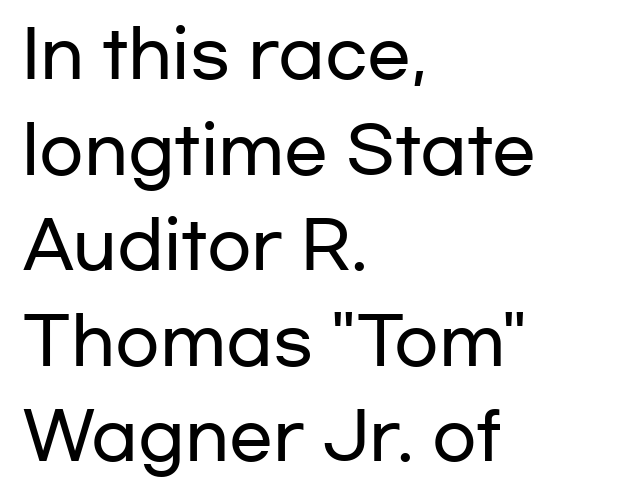
Short note: letters normally spaced. Proportional: the letters do not fall into vertical columns. The compositor pushed each line to the left boundary. The specimen omits any rule beneath the text block's lines. Reading down the column, the eye jumps a familiar distance to each next line.
